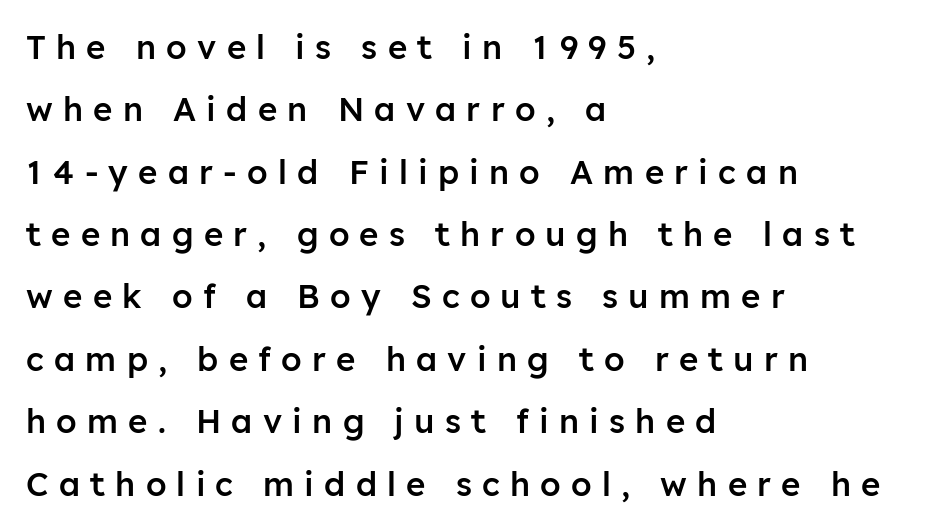
The image shows 33 px semibold sans-serif type, upright; set left-aligned, line spacing 1.89x, unusually wide letter spacing (+0.31 em), not underlined; low stroke contrast and a medium x-height.
